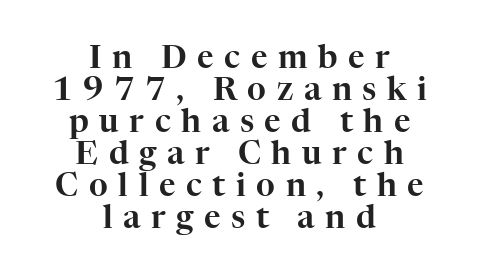
The line-height multiplier appears low, near solid setting. Leftover space on each line is divided equally before and after the words. Descender tails drop into unmarked territory. A roman cut, with each character standing at attention.
